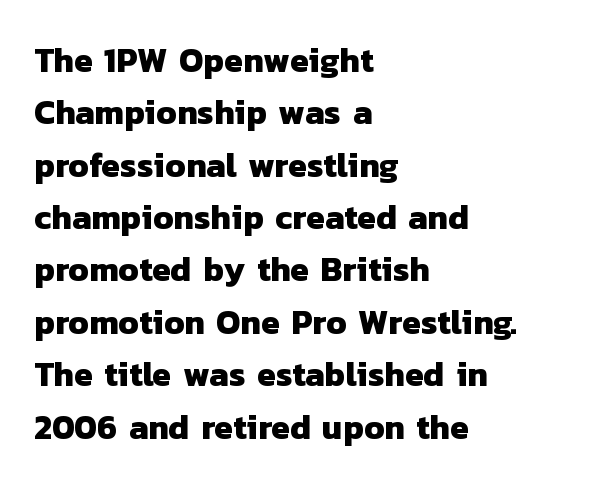
{"serif": "no", "bold": "yes", "weight": "heavy", "width": "normal", "stroke_contrast": "low", "x_height": "medium", "monospaced": "no", "underline": "no", "align": "left", "line_spacing": "normal", "line_spacing_ratio": 1.54, "letter_spacing": "normal", "letter_spacing_em": 0.0, "glyph_px": 34}
